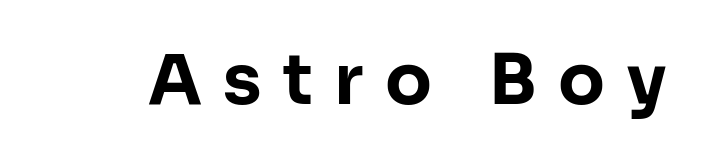
{"serif": "no", "italic": "no", "bold": "yes", "weight": "bold", "width": "normal", "stroke_contrast": "low", "x_height": "medium", "monospaced": "no", "underline": "no", "letter_spacing": "wide", "letter_spacing_em": 0.31, "glyph_px": 69}
